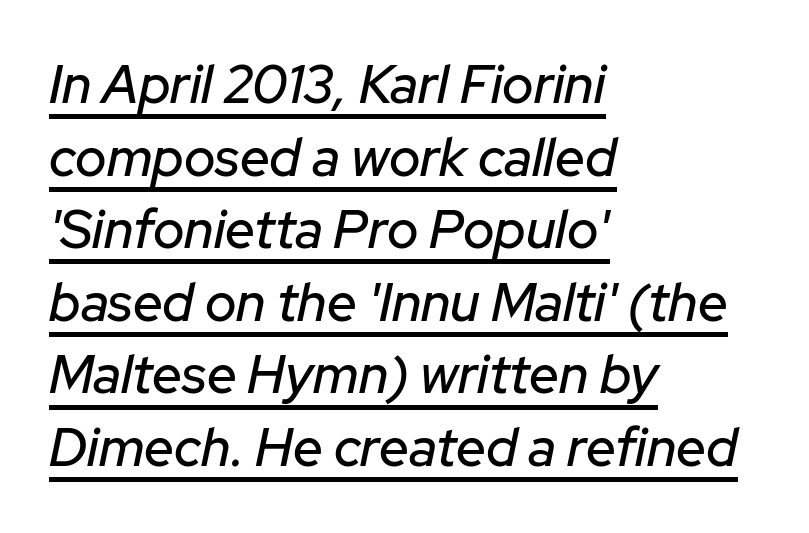
Q: Is the text italic (slanted)? A: Yes, it leans right by about 12 degrees.
Q: Is the text underlined? A: Yes.
Q: How is the paragraph aligned? A: Left-aligned.
Q: Is the spacing between letters normal or unusually wide? A: Normal.
Q: Is the spacing between lines tight, normal or loose? A: Normal.
Q: Width (condensed, normal, or wide)? A: Normal.
Q: Stroke contrast? A: Low.
Q: x-height? A: Medium.
Q: Monospaced? A: No.
